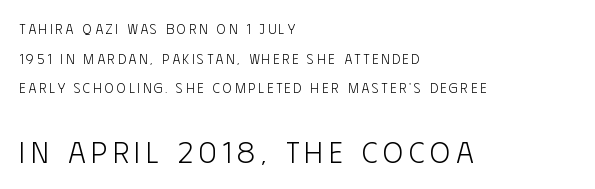
{"serif": "no", "italic": "no", "bold": "no", "weight": "light", "width": "condensed", "stroke_contrast": "low", "x_height": "large", "monospaced": "no", "underline": "no", "align": "left", "line_spacing": "loose", "line_spacing_ratio": 2.12, "larger_block": "second", "size_ratio": 2.14, "glyph_px": 30}
